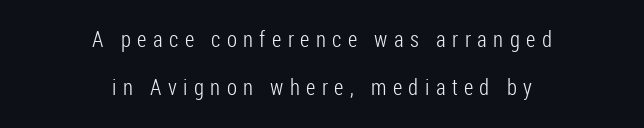
The image shows 22 px text type, upright; set centered, loose line spacing (2.2x), unusually wide letter spacing (+0.29 em), not underlined.
